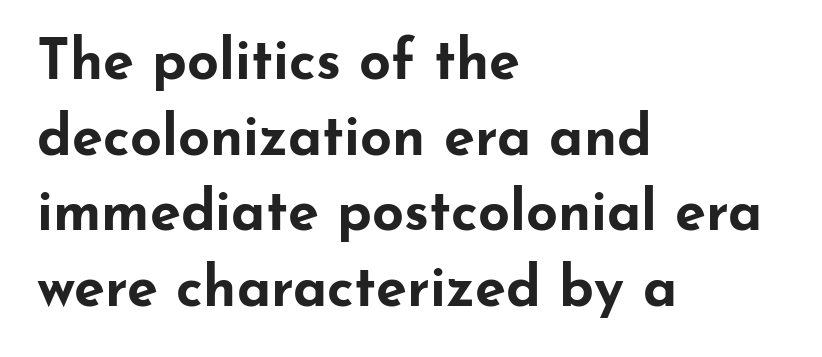
{"serif": "no", "italic": "no", "bold": "yes", "weight": "bold", "width": "wide", "stroke_contrast": "low", "x_height": "small", "monospaced": "no", "underline": "no", "align": "left", "line_spacing": "normal", "line_spacing_ratio": 1.35, "letter_spacing": "normal", "letter_spacing_em": 0.0, "glyph_px": 56}
